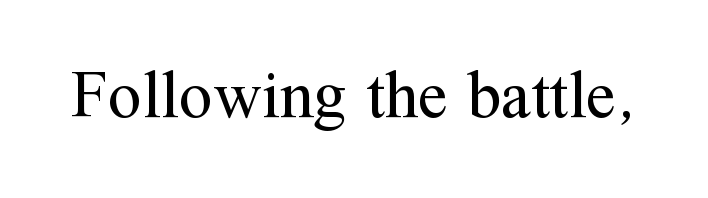
Q: Is the text bold? A: No.
Q: Is the text italic (slanted)? A: No, it is upright.
Q: Is the typeface a serif or a sans-serif typeface? A: Serif.
Q: Is the text underlined? A: No.
Q: Is the spacing between letters normal or unusually wide? A: Normal.
Q: Width (condensed, normal, or wide)? A: Normal.
Q: Stroke contrast? A: Medium.
Q: x-height? A: Medium.
Q: Monospaced? A: No.
